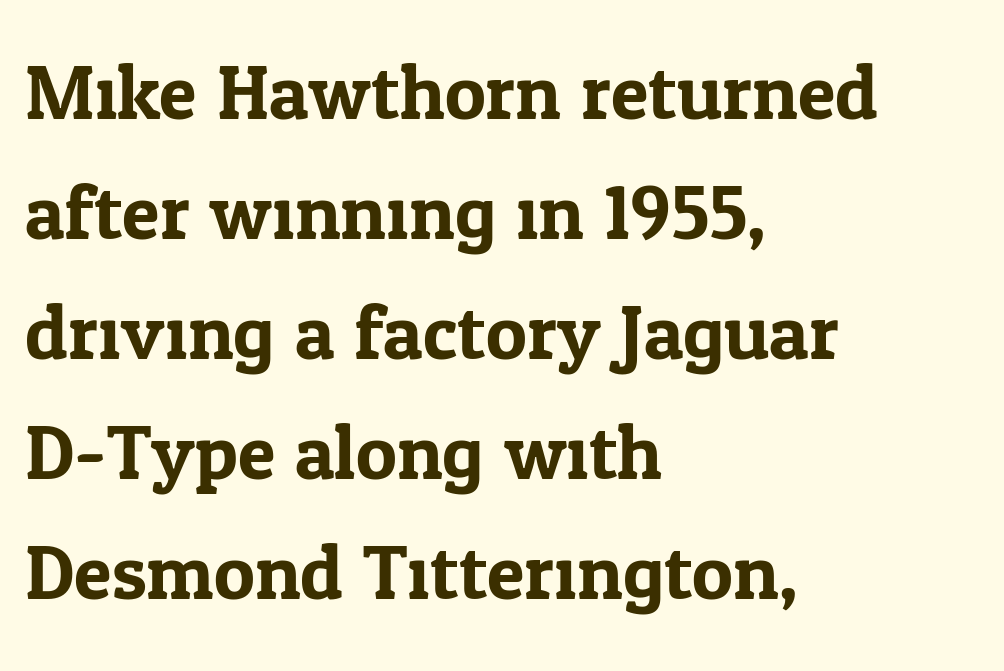
Q: Is the text italic (slanted)? A: No, it is upright.
Q: Is the typeface a serif or a sans-serif typeface? A: Serif.
Q: Is the text underlined? A: No.
Q: How is the paragraph aligned? A: Left-aligned.
Q: Is the spacing between letters normal or unusually wide? A: Normal.
Q: Is the spacing between lines tight, normal or loose? A: Normal.
Q: Width (condensed, normal, or wide)? A: Normal.
Q: Stroke contrast? A: Low.
Q: x-height? A: Medium.
Q: Monospaced? A: No.
